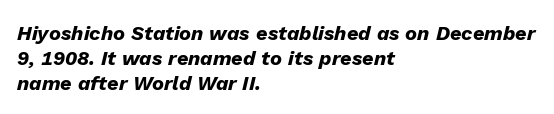
{"italic": "yes", "lean": "right", "slant_degrees": 13, "bold": "yes", "underline": "no", "align": "left", "line_spacing_ratio": 1.24, "letter_spacing": "normal", "letter_spacing_em": 0.0, "glyph_px": 20}
